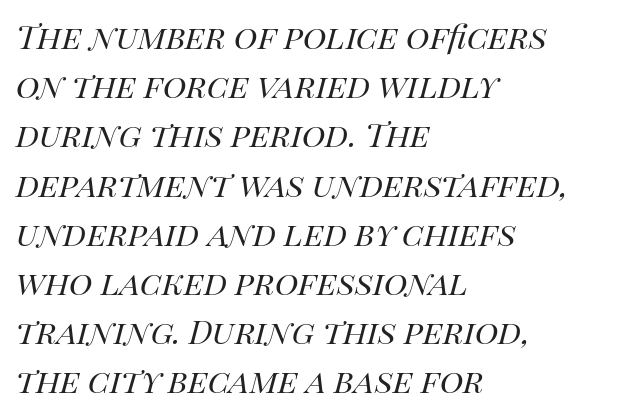
The image shows 40 px regular-weight type, italic (leaning right); set left-aligned, line spacing 1.23x, normal letter spacing, not underlined; high stroke contrast and a large x-height.
